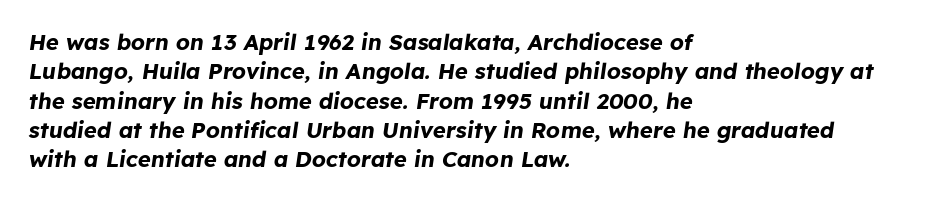
The image shows 22 px bold type, italic (leaning right); set left-aligned, normal line spacing (1.33x), normal letter spacing, not underlined.
